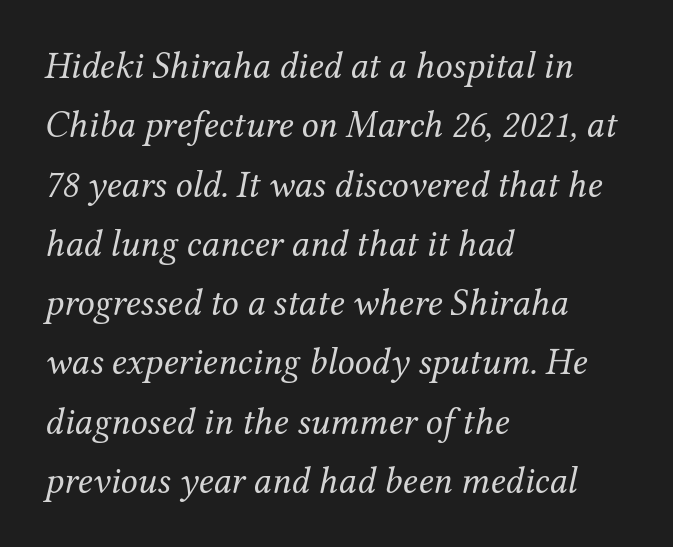
Q: Is the text bold? A: No.
Q: Is the text italic (slanted)? A: Yes, it leans right by about 12 degrees.
Q: Is the typeface a serif or a sans-serif typeface? A: Serif.
Q: Is the text underlined? A: No.
Q: How is the paragraph aligned? A: Left-aligned.
Q: Is the spacing between letters normal or unusually wide? A: Normal.
Q: Is the spacing between lines tight, normal or loose? A: Normal.
Q: Width (condensed, normal, or wide)? A: Normal.
Q: Stroke contrast? A: Medium.
Q: x-height? A: Medium.
Q: Monospaced? A: No.
